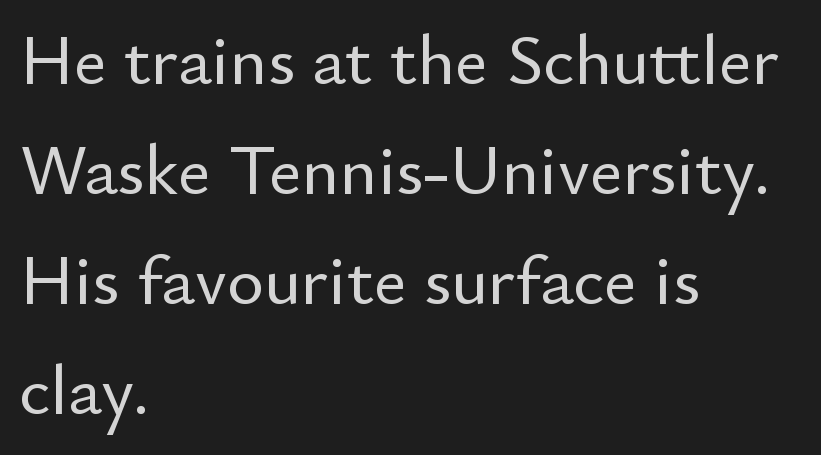
The image shows 71 px sans-serif type, upright; set left-aligned, normal line spacing (1.55x), normal letter spacing, not underlined; low stroke contrast and a small x-height.
